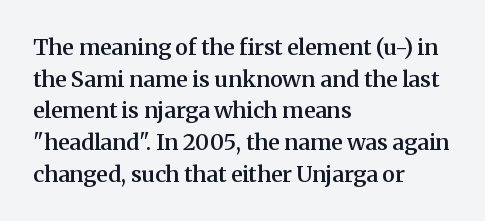
The image shows 22 px text type, upright; set left-aligned, normal line spacing (1.44x), normal letter spacing, not underlined.
